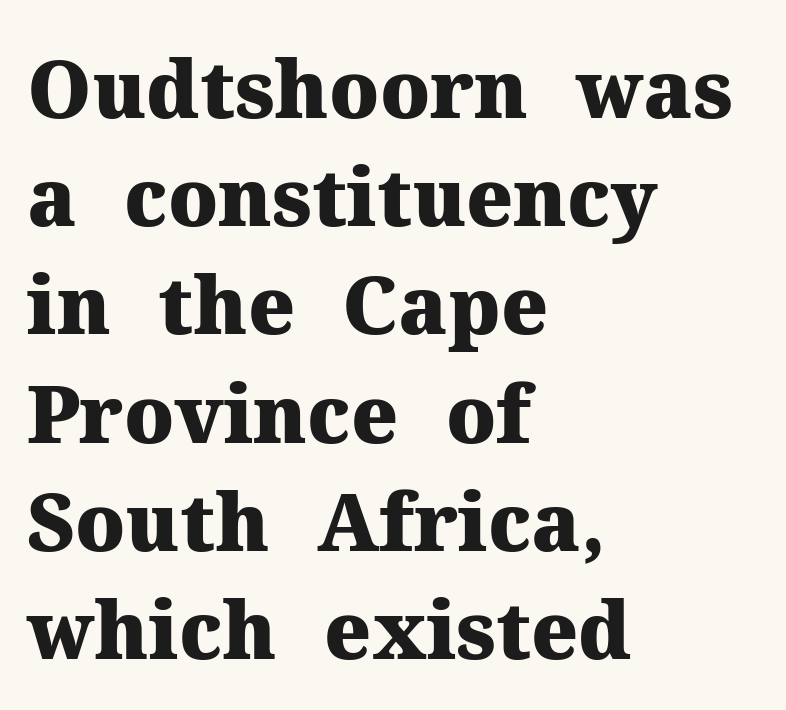
Q: Is the text bold? A: Yes.
Q: Is the text italic (slanted)? A: No, it is upright.
Q: Is the typeface a serif or a sans-serif typeface? A: Serif.
Q: Is the text underlined? A: No.
Q: How is the paragraph aligned? A: Left-aligned.
Q: Is the spacing between letters normal or unusually wide? A: Normal.
Q: Is the spacing between lines tight, normal or loose? A: Normal.
Q: Width (condensed, normal, or wide)? A: Normal.
Q: Stroke contrast? A: Medium.
Q: x-height? A: Medium.
Q: Monospaced? A: No.
